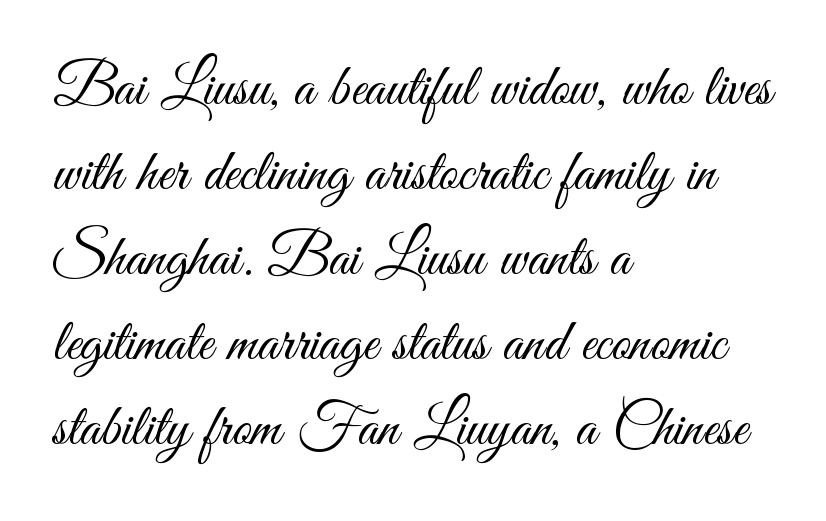
The image shows 59 px light, condensed sans-serif type; set left-aligned, normal line spacing (1.44x), normal letter spacing, not underlined; medium stroke contrast and a small x-height.
